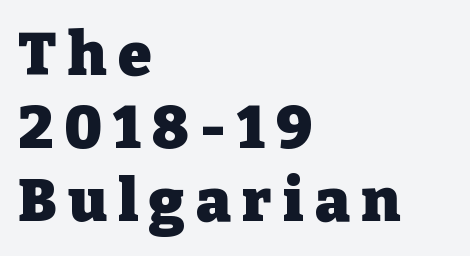
The image shows 60 px heavy serif type, upright; set left-aligned, line spacing 1.22x, not underlined; low stroke contrast and a medium x-height.
